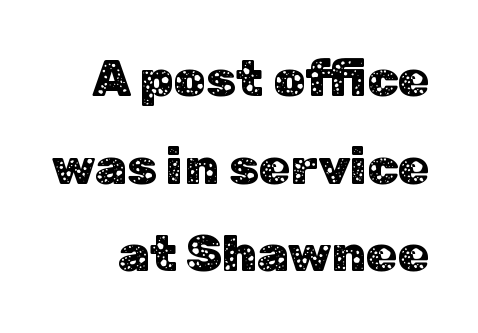
Beneath every word, the page is bare. Does the type have serifs? No, each stem ends abruptly. How are the letters spaced? Ordinarily, with no added tracking. The letters advance in unequal steps, a hallmark of proportional type. This is the regular roman posture of the typeface.
